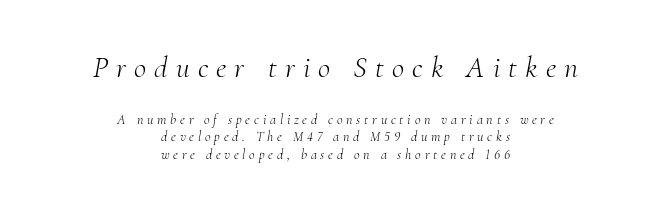
Check under the words: just untouched page. Classification — serif. No chunkiness to these letters — they're not bold. Tracking here is generous; glyphs stand well apart from one another. The lettering tilts uniformly, giving the passage an italic look.
